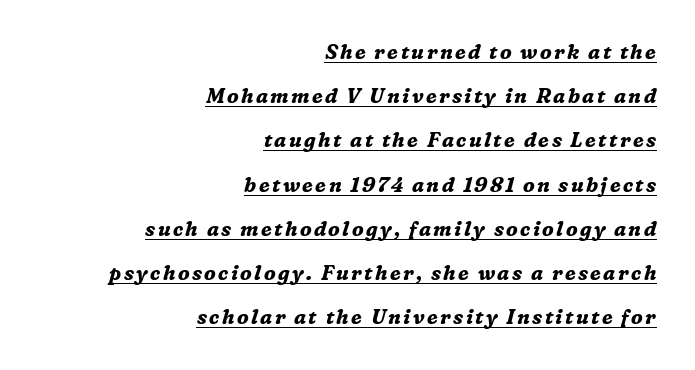
Tall strokes in this sample are angled rather than plumb. Horizontal bands of white between lines are thick stripes. Every letter is thick-stroked: bold, no question. A typographer would call this underscored text. These lines are set flush right with a ragged left edge.
